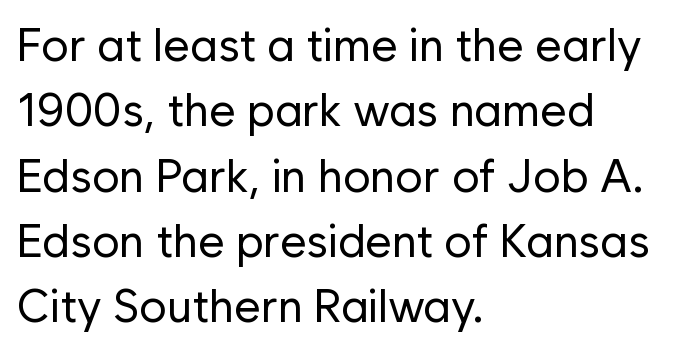
Q: Is the text bold? A: No.
Q: Is the text italic (slanted)? A: No, it is upright.
Q: Is the typeface a serif or a sans-serif typeface? A: Sans-serif.
Q: Is the text underlined? A: No.
Q: How is the paragraph aligned? A: Left-aligned.
Q: Is the spacing between letters normal or unusually wide? A: Normal.
Q: Is the spacing between lines tight, normal or loose? A: Normal.
Q: Width (condensed, normal, or wide)? A: Normal.
Q: Stroke contrast? A: Low.
Q: x-height? A: Medium.
Q: Monospaced? A: No.
